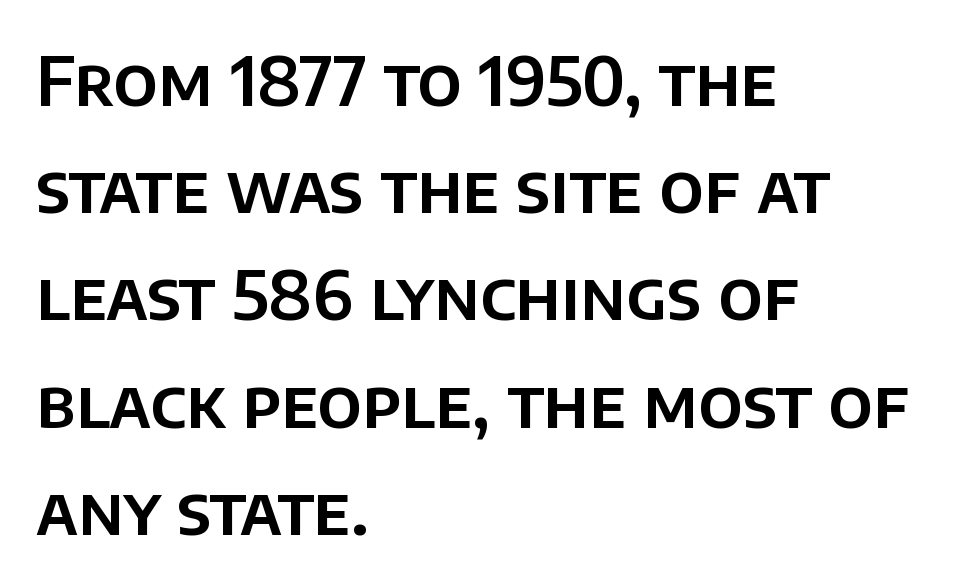
{"serif": "no", "italic": "no", "width": "normal", "stroke_contrast": "low", "x_height": "large", "monospaced": "no", "underline": "no", "align": "left", "line_spacing": "normal", "line_spacing_ratio": 1.6, "letter_spacing": "normal", "letter_spacing_em": 0.0, "glyph_px": 67}
